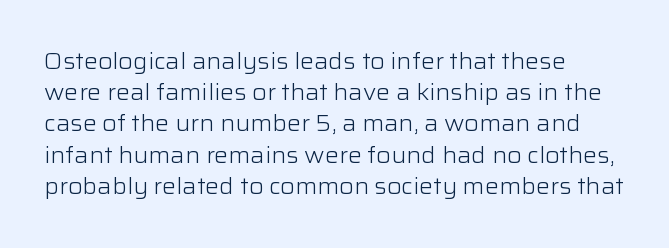
Every row of glyphs begins at an identical x-position on the left. The typesetting does not lean heavy: it is not bold. One glance says typical: line gaps are just what's usual. Underlining? Definitely not there.
